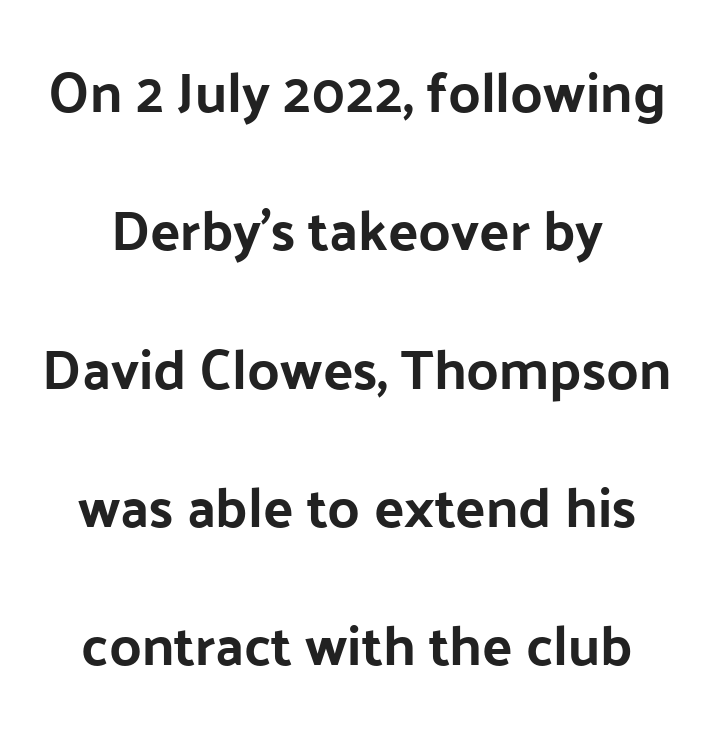
The image shows 56 px bold sans-serif type, upright; set loose line spacing (2.47x), normal letter spacing, not underlined; low stroke contrast and a medium x-height.
